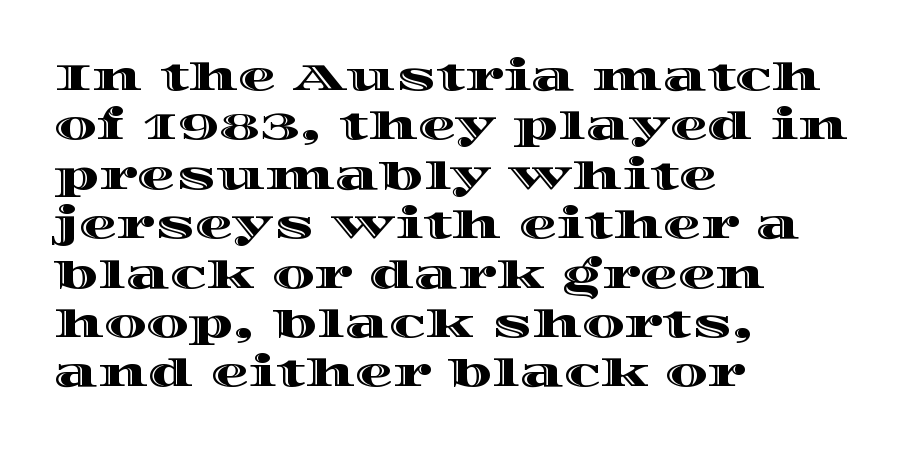
{"italic": "no", "width": "wide", "x_height": "large", "monospaced": "no", "underline": "no", "align": "left", "line_spacing": "normal", "line_spacing_ratio": 1.3, "letter_spacing": "normal", "letter_spacing_em": 0.0, "glyph_px": 38}
